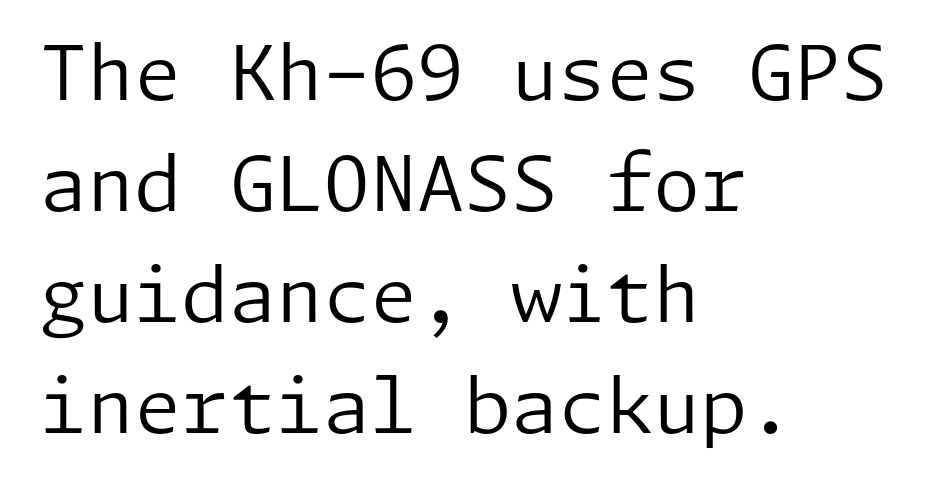
Rendered with straight, roman letterforms. The gap between lines stays unmarked. There is no visible air inserted between adjacent glyphs. Caption: multi-line text, flush left, ragged right.
